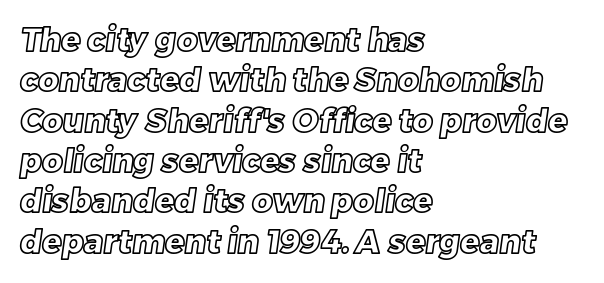
Q: Is the text underlined? A: No.
Q: How is the paragraph aligned? A: Left-aligned.
Q: Is the spacing between letters normal or unusually wide? A: Normal.
Q: Is the spacing between lines tight, normal or loose? A: Normal.
Q: Width (condensed, normal, or wide)? A: Normal.
Q: x-height? A: Large.
Q: Monospaced? A: No.
